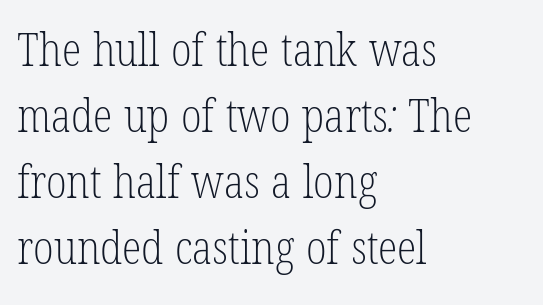
Q: Is the text bold? A: No.
Q: Is the typeface a serif or a sans-serif typeface? A: Serif.
Q: Is the text underlined? A: No.
Q: How is the paragraph aligned? A: Left-aligned.
Q: Is the spacing between letters normal or unusually wide? A: Normal.
Q: Is the spacing between lines tight, normal or loose? A: Normal.
Q: Width (condensed, normal, or wide)? A: Condensed.
Q: Stroke contrast? A: Low.
Q: x-height? A: Medium.
Q: Monospaced? A: No.
